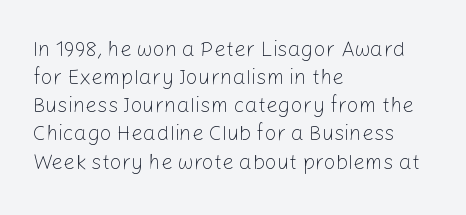
{"italic": "no", "bold": "no", "underline": "no", "align": "left", "line_spacing": "normal", "line_spacing_ratio": 1.34, "letter_spacing": "normal", "letter_spacing_em": 0.0, "glyph_px": 21}
